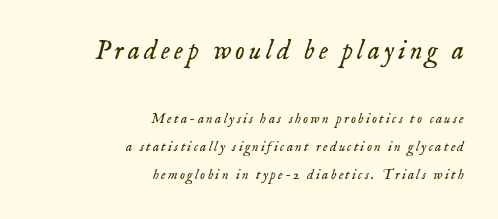
Q: Is the text bold? A: No.
Q: Is the text italic (slanted)? A: Yes, it leans right by about 18 degrees.
Q: Is the text underlined? A: No.
Q: How is the paragraph aligned? A: Right-aligned.
Q: Is the spacing between lines tight, normal or loose? A: Loose.
Q: Which block of text is set in a larger size, the first (top) or the second (bottom)? A: The first (top) one.
